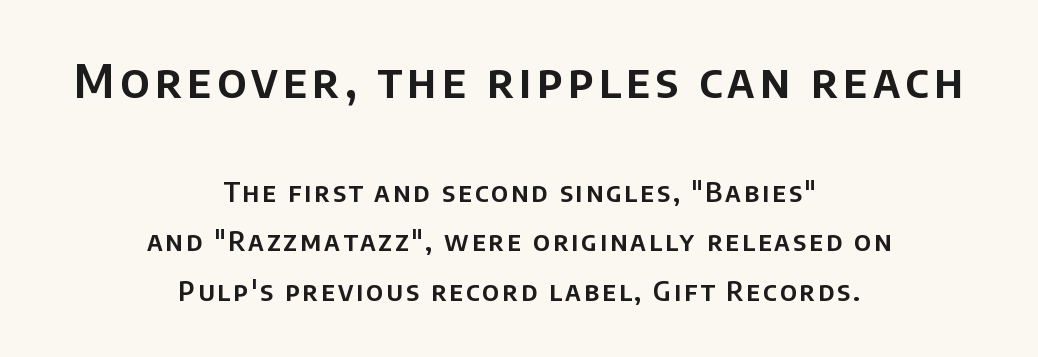
Q: Is the text italic (slanted)? A: No, it is upright.
Q: Is the typeface a serif or a sans-serif typeface? A: Sans-serif.
Q: Is the text underlined? A: No.
Q: How is the paragraph aligned? A: Centered.
Q: Which block of text is set in a larger size, the first (top) or the second (bottom)? A: The first (top) one.
Q: Width (condensed, normal, or wide)? A: Normal.
Q: Stroke contrast? A: Low.
Q: x-height? A: Large.
Q: Monospaced? A: No.
